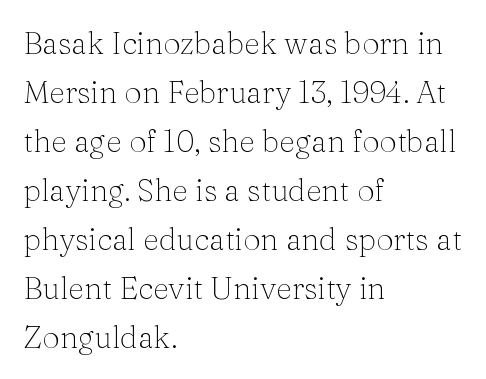
The image shows 31 px light serif type, upright; set left-aligned, normal line spacing (1.58x), normal letter spacing, not underlined; medium stroke contrast and a medium x-height.
